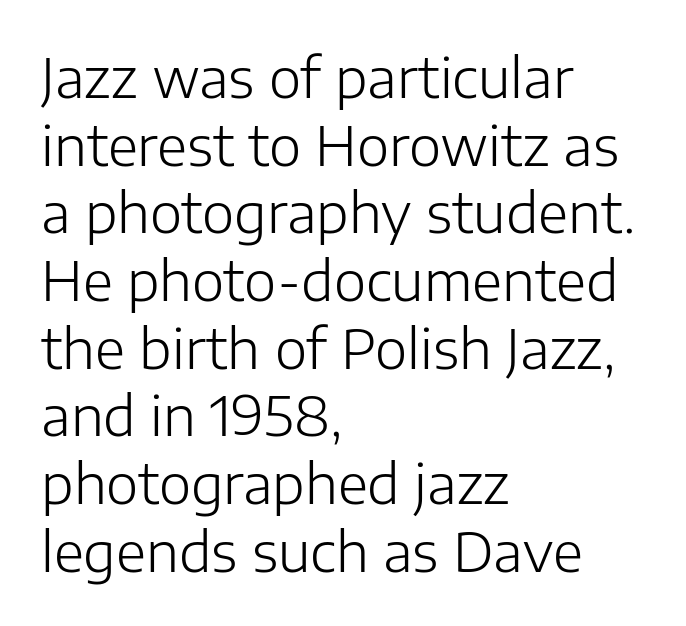
{"serif": "no", "italic": "no", "bold": "no", "weight": "light", "width": "normal", "stroke_contrast": "low", "x_height": "medium", "monospaced": "no", "underline": "no", "align": "left", "line_spacing_ratio": 1.23, "letter_spacing": "normal", "letter_spacing_em": 0.0, "glyph_px": 55}
